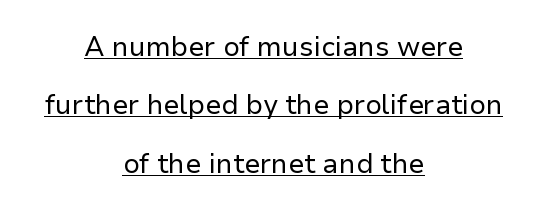
No italicization has been applied; the sample stays upright. The tracking reads as untouched default to a designer's eye. The passage shown is underscored from start to finish. Regarding leading, the lines here are spaced well apart.
